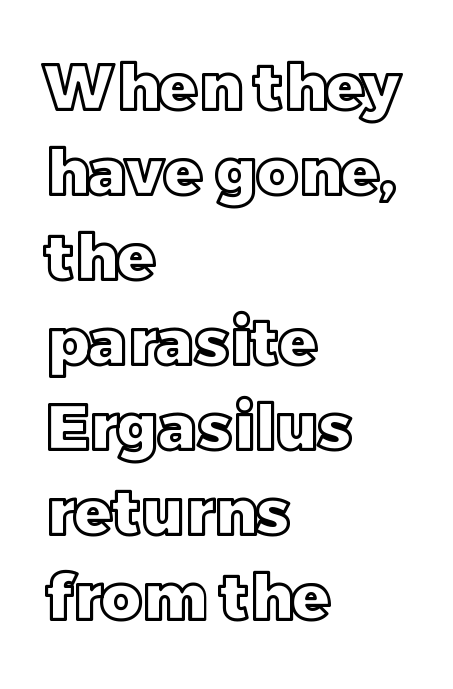
{"italic": "no", "width": "normal", "x_height": "large", "monospaced": "no", "underline": "no", "align": "left", "line_spacing": "normal", "line_spacing_ratio": 1.35, "letter_spacing": "normal", "letter_spacing_em": 0.0, "glyph_px": 63}
